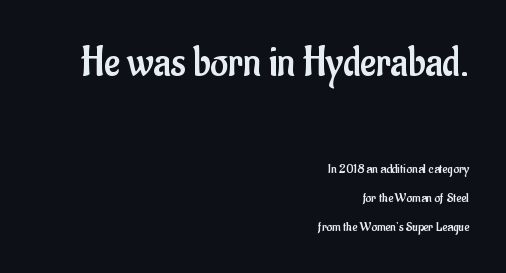
{"serif": "no", "italic": "no", "bold": "no", "weight": "regular", "width": "condensed", "stroke_contrast": "low", "x_height": "small", "monospaced": "no", "underline": "no", "align": "right", "line_spacing": "loose", "line_spacing_ratio": 2.06, "letter_spacing": "normal", "letter_spacing_em": 0.0, "larger_block": "first", "size_ratio": 3.07, "glyph_px": 43}
